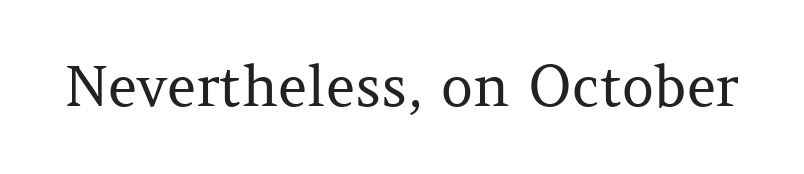
{"serif": "yes", "italic": "no", "bold": "no", "weight": "regular", "width": "normal", "stroke_contrast": "medium", "x_height": "medium", "monospaced": "no", "underline": "no", "letter_spacing": "normal", "letter_spacing_em": 0.0, "glyph_px": 56}
